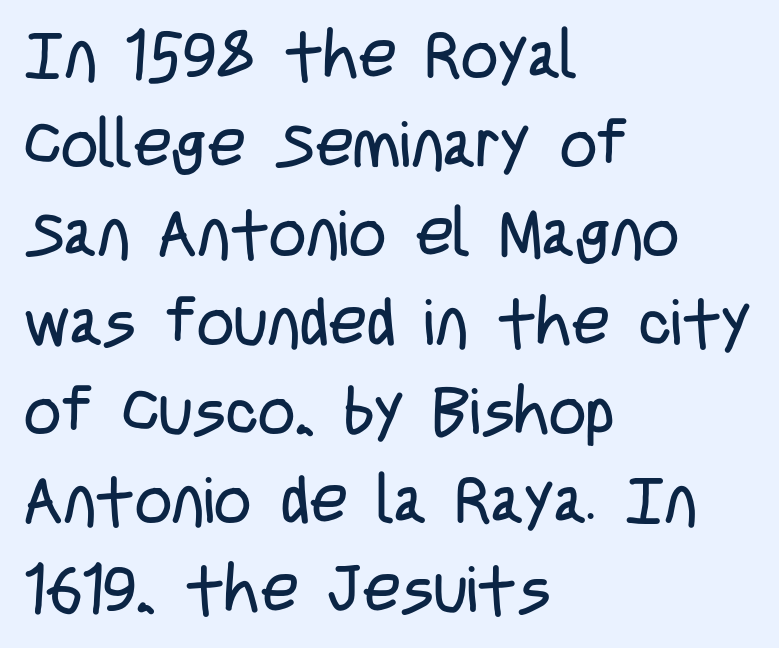
The image shows 65 px regular-weight, condensed sans-serif type, upright; set left-aligned, normal line spacing (1.37x), normal letter spacing, not underlined; low stroke contrast and a large x-height.
